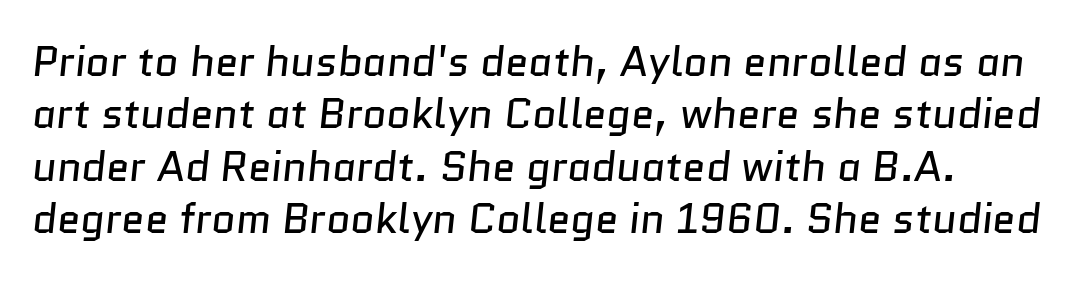
Underlining? Definitely not there. The font is comparable to plain body text, perhaps lighter. A typesetter would call this proportional, since set widths differ per character. The letters carry no serifs — their stems end cleanly without finishing strokes.
